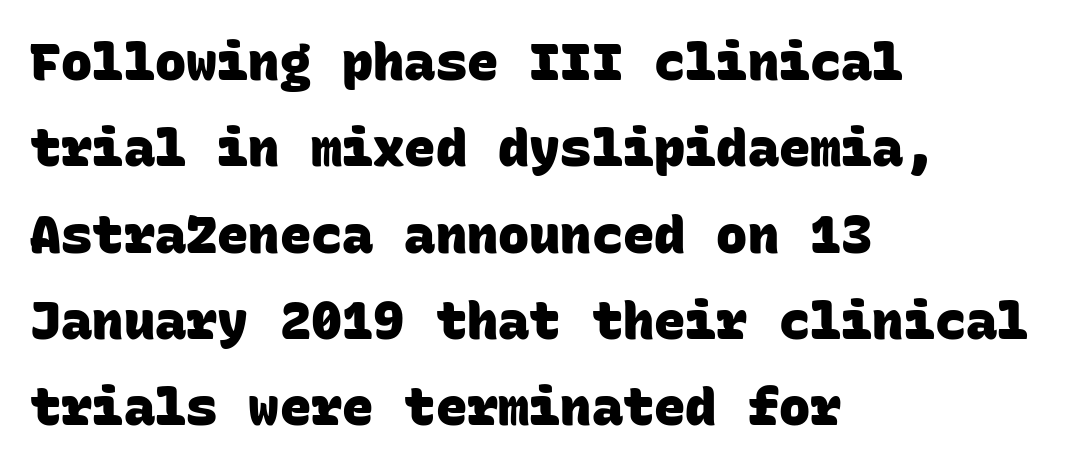
This sample has the even, mechanical cadence of fixed-width lettering. Summary of vertical rhythm: regular, with standard interline spacing. Nobody touched the tracking dial on this one. Has an underline been added? It has not. Serifs: no, the terminals of the letterforms are clean.
